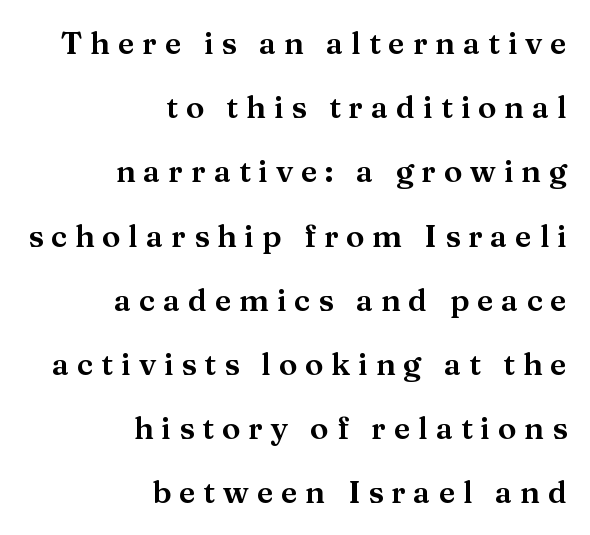
Compared with typical body copy, the letter spacing here is much looser. The zone under the glyphs is completely vacant. Each letter's strokes conclude with small projecting serifs. Note the varied advance widths — an 'i' is clearly narrower than an 'm'. Characters remain perfectly vertical along every line. Where is the straight margin? On the right.
